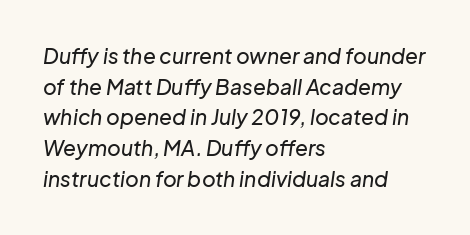
Has an underline been added? It has not. Italic? Definitely — the glyphs are oblique. The block of text has a typical density, with ordinary space between rows. Each word holds together tightly as a unit, with standard inter-letter gaps. The passage is arranged the way most books set body copy — flush left.
